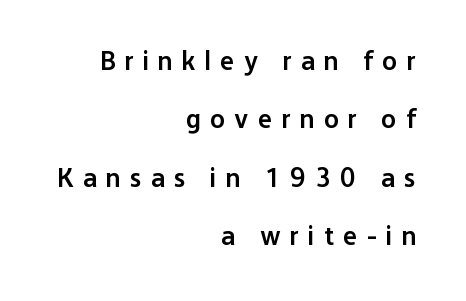
{"italic": "no", "bold": "semi", "underline": "no", "align": "right", "line_spacing": "loose", "line_spacing_ratio": 2.16, "letter_spacing": "wide", "letter_spacing_em": 0.34, "glyph_px": 27}
